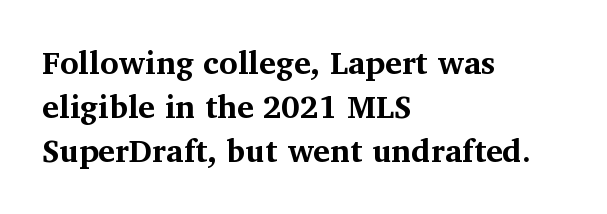
{"serif": "yes", "italic": "no", "bold": "yes", "weight": "bold", "width": "normal", "stroke_contrast": "medium", "x_height": "medium", "monospaced": "no", "underline": "no", "align": "left", "line_spacing": "normal", "line_spacing_ratio": 1.38, "letter_spacing": "normal", "letter_spacing_em": 0.0, "glyph_px": 32}
